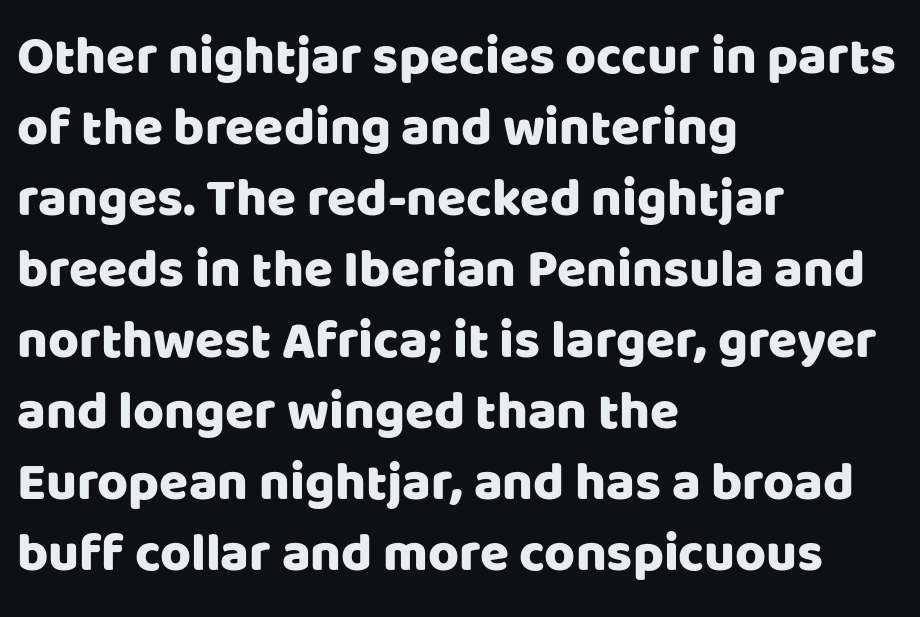
The image shows 53 px sans-serif type, upright; set left-aligned, normal line spacing (1.34x), normal letter spacing, not underlined; low stroke contrast and a large x-height.
